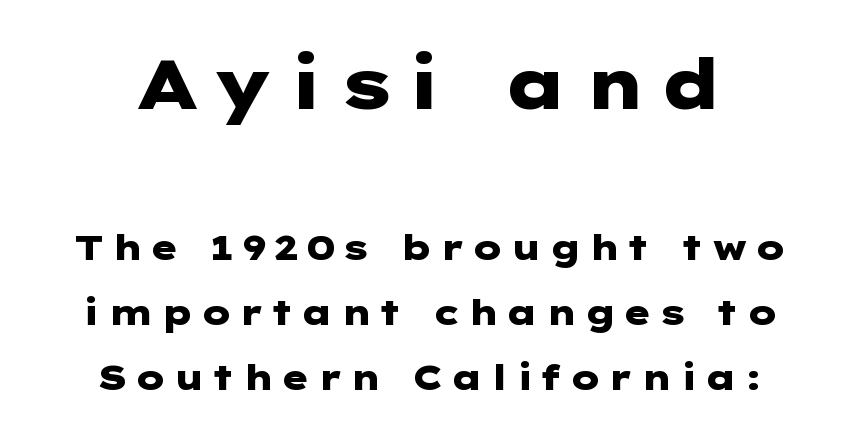
The image shows 70 px heavy, wide sans-serif type, upright; set centered, line spacing 1.86x, not underlined; the first (top) block is 2.0x larger; low stroke contrast and a medium x-height.
